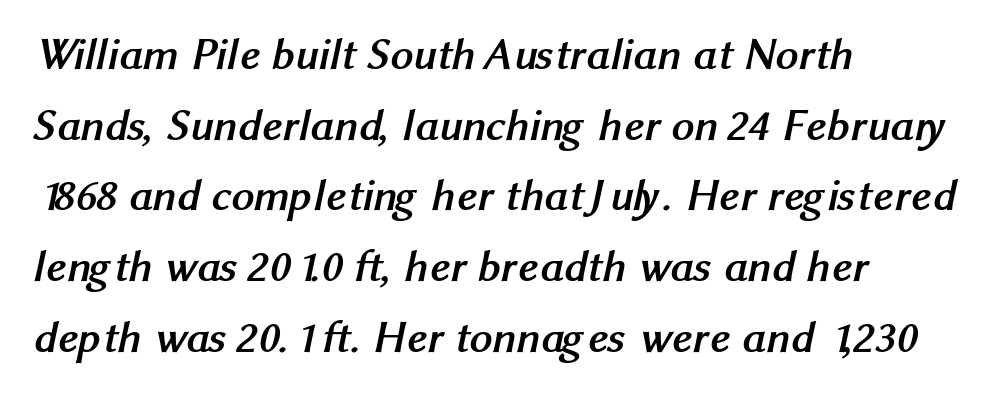
The image shows 45 px semibold sans-serif type; set left-aligned, normal line spacing (1.57x), normal letter spacing, not underlined; medium stroke contrast and a medium x-height.
